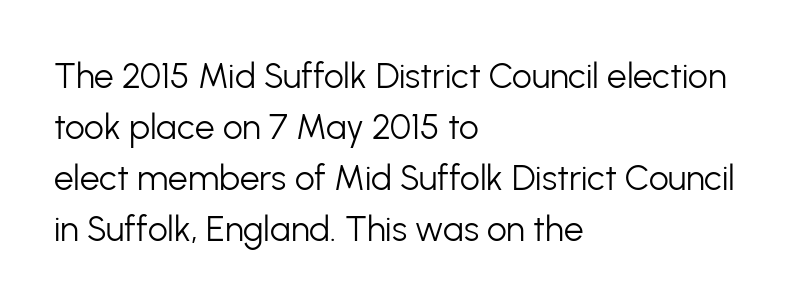
{"serif": "no", "italic": "no", "bold": "no", "weight": "light", "width": "normal", "stroke_contrast": "low", "x_height": "medium", "monospaced": "no", "underline": "no", "align": "left", "line_spacing": "normal", "line_spacing_ratio": 1.46, "letter_spacing": "normal", "letter_spacing_em": 0.0, "glyph_px": 35}
